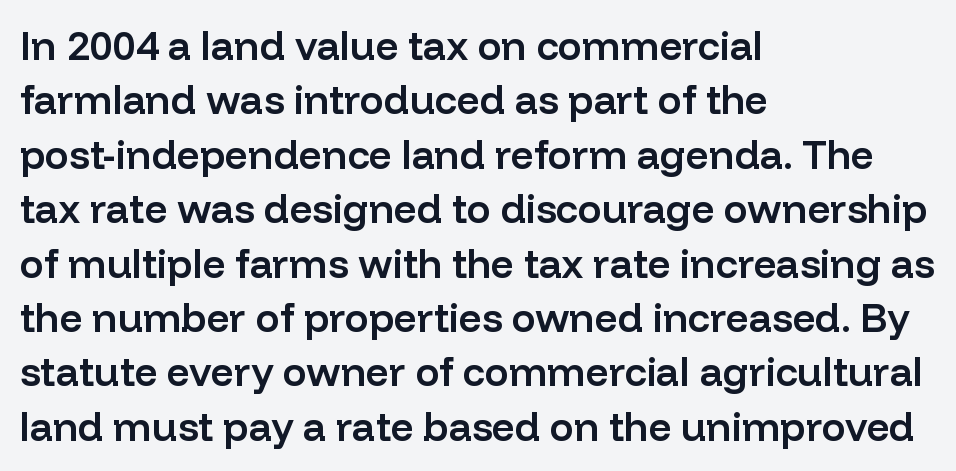
Q: Is the text bold? A: Semi-bold.
Q: Is the text italic (slanted)? A: No, it is upright.
Q: Is the typeface a serif or a sans-serif typeface? A: Sans-serif.
Q: Is the text underlined? A: No.
Q: How is the paragraph aligned? A: Left-aligned.
Q: Is the spacing between letters normal or unusually wide? A: Normal.
Q: Is the spacing between lines tight, normal or loose? A: Normal.
Q: Width (condensed, normal, or wide)? A: Normal.
Q: Stroke contrast? A: Low.
Q: x-height? A: Medium.
Q: Monospaced? A: No.
